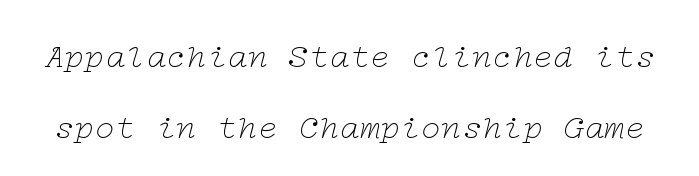
Font category for this specimen: serif. Each row of text sits above clean, open space. Standard letterfit; no display-style spreading of the glyphs. No chunkiness to these letters — they're not bold. The face used here has a pronounced slope to its letters.
